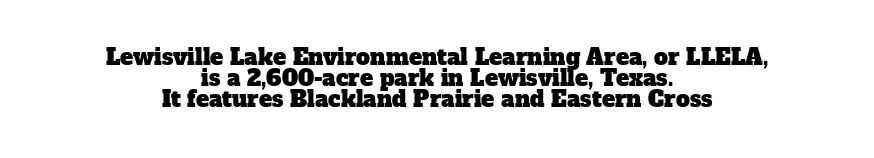
The space between consecutive lines is stingy. This rendering leaves character spacing at its baseline value. The lines in this sample share a center point and differ in where they start and stop. Underline: absent.
